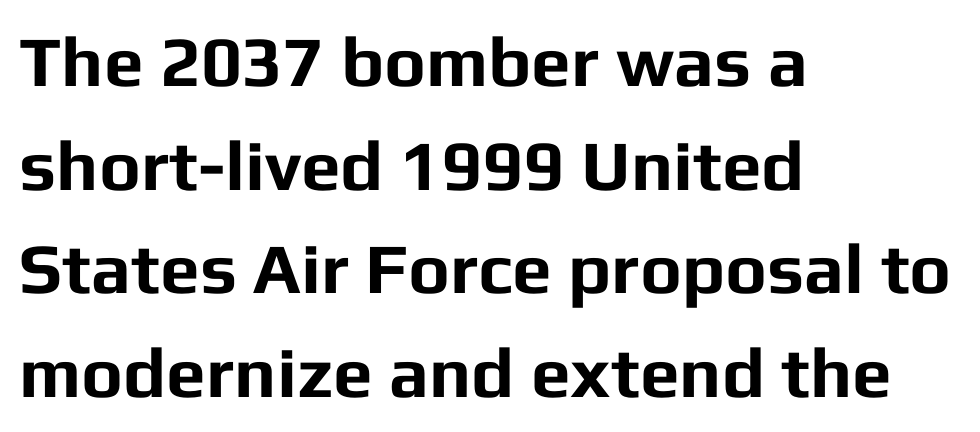
The image shows 71 px bold sans-serif type, upright; set left-aligned, normal line spacing (1.46x), normal letter spacing, not underlined; low stroke contrast and a medium x-height.
